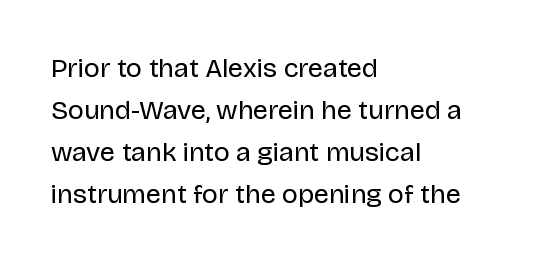
{"italic": "no", "bold": "no", "underline": "no", "align": "left", "line_spacing": "normal", "line_spacing_ratio": 1.56, "letter_spacing": "normal", "letter_spacing_em": 0.0, "glyph_px": 27}
